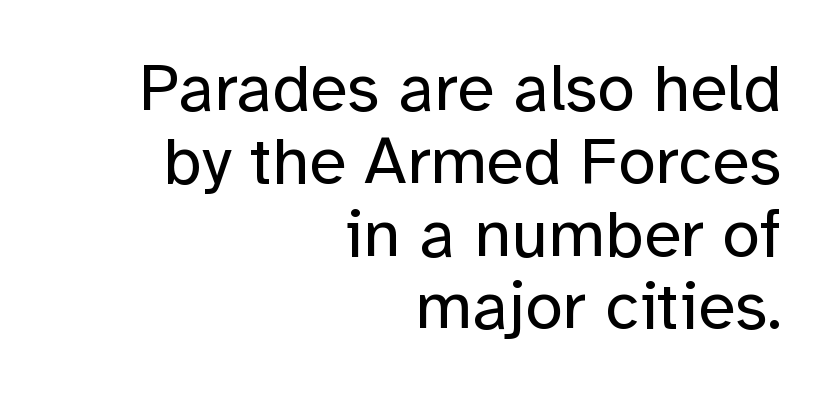
Q: Is the text bold? A: No.
Q: Is the text italic (slanted)? A: No, it is upright.
Q: Is the typeface a serif or a sans-serif typeface? A: Sans-serif.
Q: Is the text underlined? A: No.
Q: How is the paragraph aligned? A: Right-aligned.
Q: Is the spacing between letters normal or unusually wide? A: Normal.
Q: Is the spacing between lines tight, normal or loose? A: Tight.
Q: Width (condensed, normal, or wide)? A: Normal.
Q: Stroke contrast? A: Low.
Q: x-height? A: Medium.
Q: Monospaced? A: No.
